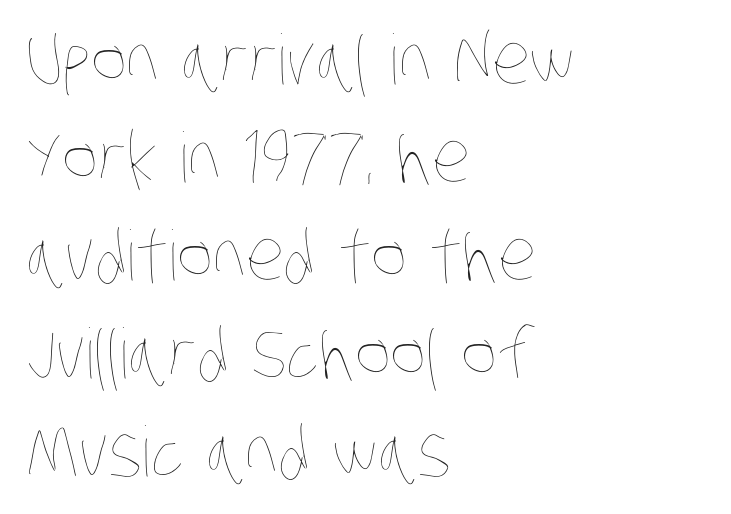
{"bold": "no", "weight": "thin", "width": "condensed", "stroke_contrast": "low", "x_height": "large", "monospaced": "no", "underline": "no", "align": "left", "line_spacing": "normal", "line_spacing_ratio": 1.42, "letter_spacing": "normal", "letter_spacing_em": 0.0, "glyph_px": 69}
